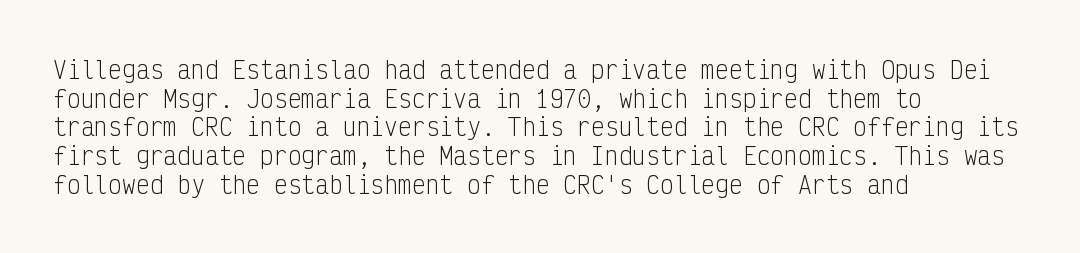
The lines sit at an ordinary, default distance from one another. The text block is weighted toward the left margin, trailing off unevenly rightward. Tracking value appears to be zero — textbook default spacing. Has an underline been added? It has not. Stroke mass is kept to a normal reading level or below.
